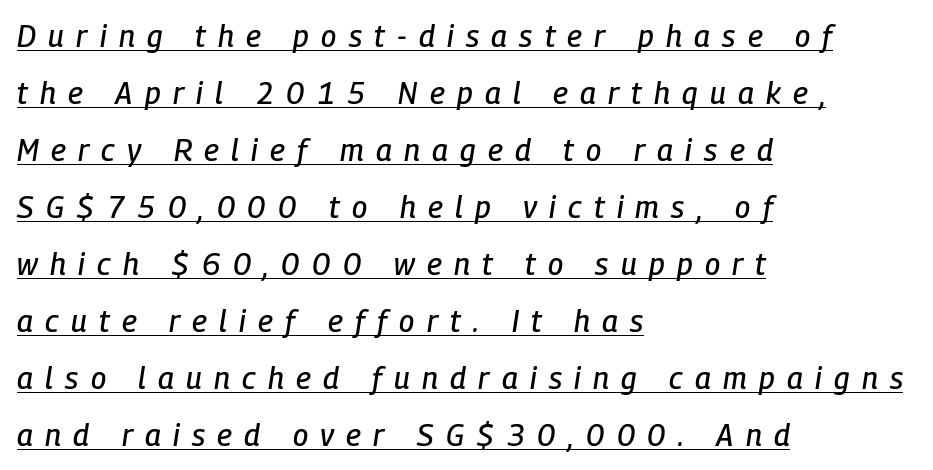
{"italic": "yes", "lean": "right", "slant_degrees": 9, "width": "condensed", "stroke_contrast": "low", "x_height": "medium", "monospaced": "no", "underline": "yes", "align": "left", "line_spacing": "loose", "line_spacing_ratio": 1.9, "letter_spacing": "wide", "letter_spacing_em": 0.41, "glyph_px": 30}
